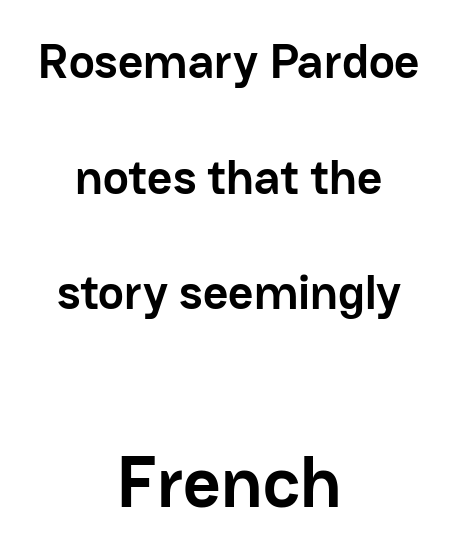
What stands out about the letter spacing? Nothing — it is the standard amount. The designer gave the closing block more size than the opening block. Proportional: the letters do not fall into vertical columns. In CSS terms this would be text-align: center. Notice the wide empty band between every row — that's loose leading.
